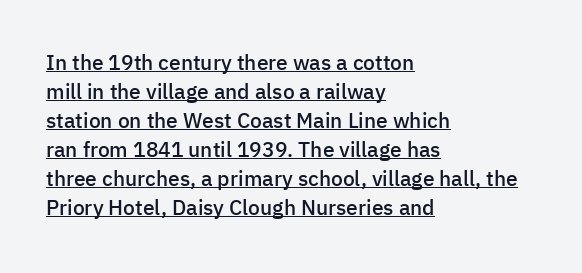
Q: Is the text bold? A: Semi-bold.
Q: Is the text italic (slanted)? A: No, it is upright.
Q: Is the text underlined? A: Yes.
Q: How is the paragraph aligned? A: Left-aligned.
Q: Is the spacing between letters normal or unusually wide? A: Normal.
Q: Is the spacing between lines tight, normal or loose? A: Normal.
